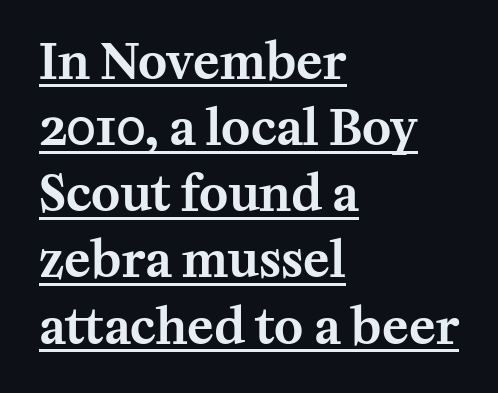
Like a heading marked for emphasis, these lines bear an underscore. This sample uses a serif face. A typesetter would call this proportional, since set widths differ per character. Is there any slant? The stems are plumb.
